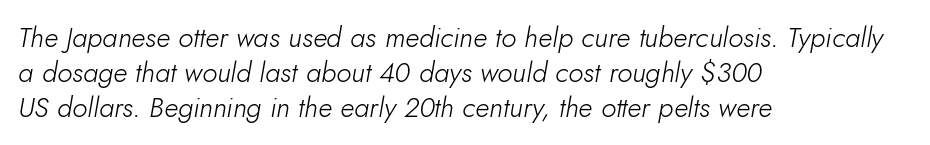
Compared with typical body copy, the letter spacing here is the same. The lines in this sample share a left origin and differ only in where they stop. Proportional: the letters do not fall into vertical columns. Successive baselines arrive at the customary interval. Stems and bowls with no extra thickness — not bold.
